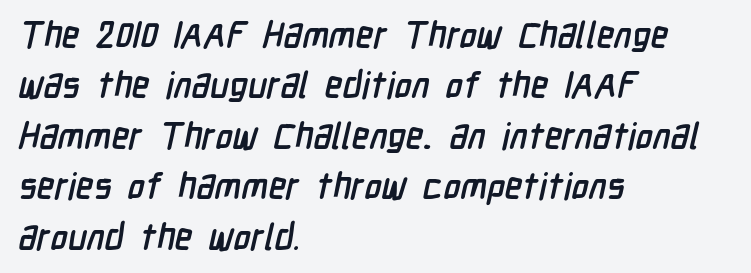
Q: Is the text bold? A: Yes.
Q: Is the typeface a serif or a sans-serif typeface? A: Sans-serif.
Q: Is the text underlined? A: No.
Q: How is the paragraph aligned? A: Left-aligned.
Q: Is the spacing between letters normal or unusually wide? A: Normal.
Q: Is the spacing between lines tight, normal or loose? A: Normal.
Q: Width (condensed, normal, or wide)? A: Condensed.
Q: Stroke contrast? A: Low.
Q: x-height? A: Medium.
Q: Monospaced? A: No.
